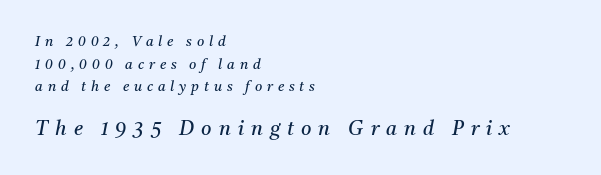
Nobody drew a line under any word here. Display-style spreading of the glyphs; the letterfit is very open. Visually, the bottom section dominates because its glyphs are scaled up. Ink coverage per letter is moderate at most.
